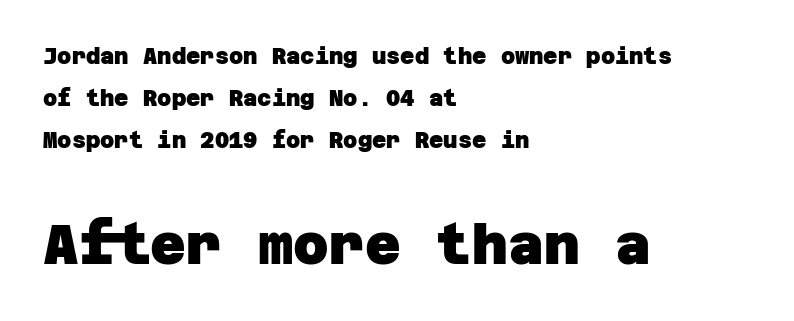
Q: Is the text bold? A: Yes.
Q: Is the typeface a serif or a sans-serif typeface? A: Sans-serif.
Q: Is the text underlined? A: No.
Q: How is the paragraph aligned? A: Left-aligned.
Q: Is the spacing between letters normal or unusually wide? A: Normal.
Q: Is the spacing between lines tight, normal or loose? A: Loose.
Q: Which block of text is set in a larger size, the first (top) or the second (bottom)? A: The second (bottom) one.
Q: Width (condensed, normal, or wide)? A: Normal.
Q: Stroke contrast? A: Low.
Q: x-height? A: Large.
